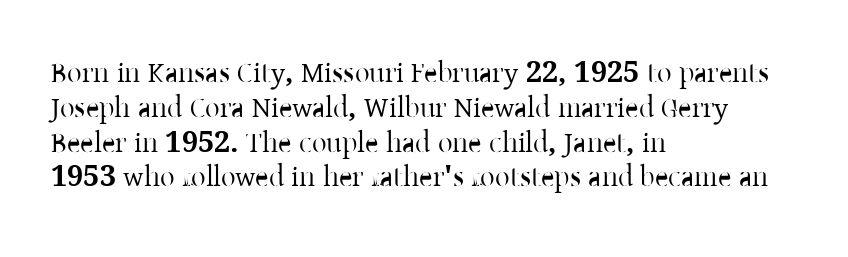
{"serif": "yes", "italic": "no", "width": "normal", "stroke_contrast": "low", "x_height": "medium", "monospaced": "no", "underline": "no", "align": "left", "line_spacing_ratio": 1.2, "letter_spacing": "normal", "letter_spacing_em": 0.0, "glyph_px": 29}
